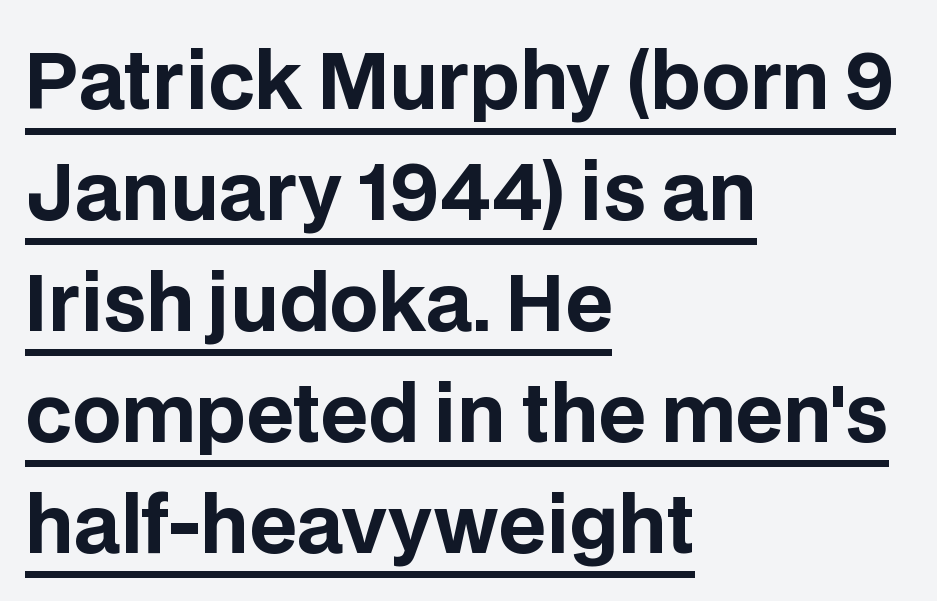
{"serif": "no", "italic": "no", "bold": "yes", "weight": "bold", "width": "normal", "stroke_contrast": "low", "x_height": "large", "monospaced": "no", "underline": "yes", "align": "left", "line_spacing": "normal", "line_spacing_ratio": 1.46, "letter_spacing": "normal", "letter_spacing_em": 0.0, "glyph_px": 76}
